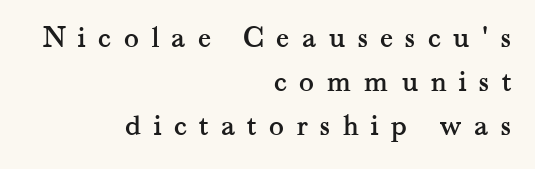
{"serif": "yes", "italic": "no", "width": "normal", "stroke_contrast": "medium", "x_height": "small", "monospaced": "no", "underline": "no", "align": "right", "line_spacing": "normal", "line_spacing_ratio": 1.42, "letter_spacing": "wide", "letter_spacing_em": 0.4, "glyph_px": 31}
